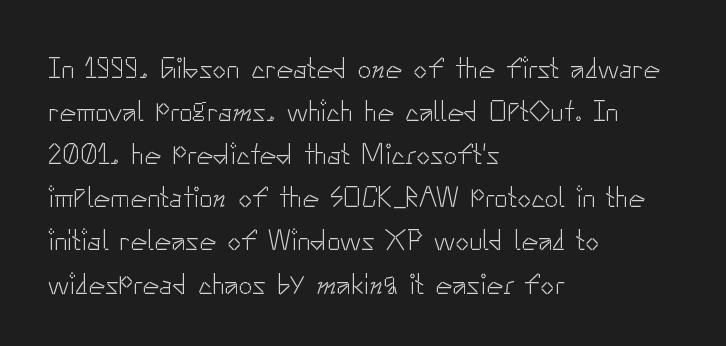
Q: Is the text bold? A: No.
Q: Is the text italic (slanted)? A: No, it is upright.
Q: Is the typeface a serif or a sans-serif typeface? A: Sans-serif.
Q: Is the text underlined? A: No.
Q: How is the paragraph aligned? A: Left-aligned.
Q: Is the spacing between letters normal or unusually wide? A: Normal.
Q: Is the spacing between lines tight, normal or loose? A: Normal.
Q: Width (condensed, normal, or wide)? A: Normal.
Q: Stroke contrast? A: Low.
Q: x-height? A: Small.
Q: Monospaced? A: No.
